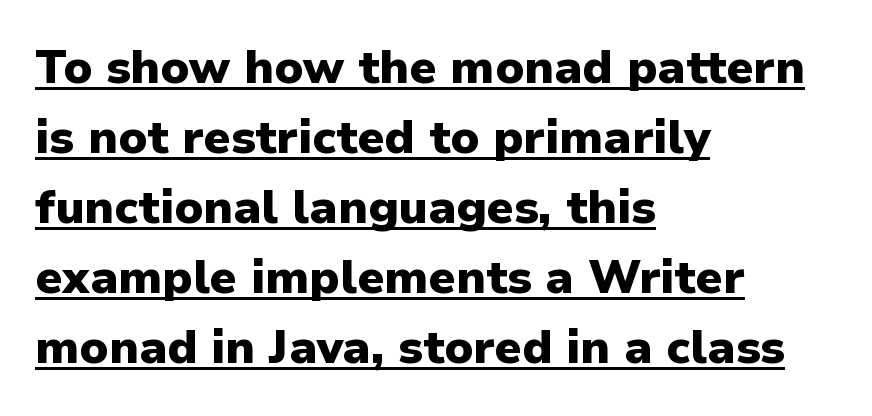
{"serif": "no", "italic": "no", "bold": "yes", "weight": "heavy", "width": "normal", "stroke_contrast": "low", "x_height": "medium", "monospaced": "no", "underline": "yes", "align": "left", "line_spacing": "normal", "line_spacing_ratio": 1.49, "letter_spacing": "normal", "letter_spacing_em": 0.0, "glyph_px": 47}
